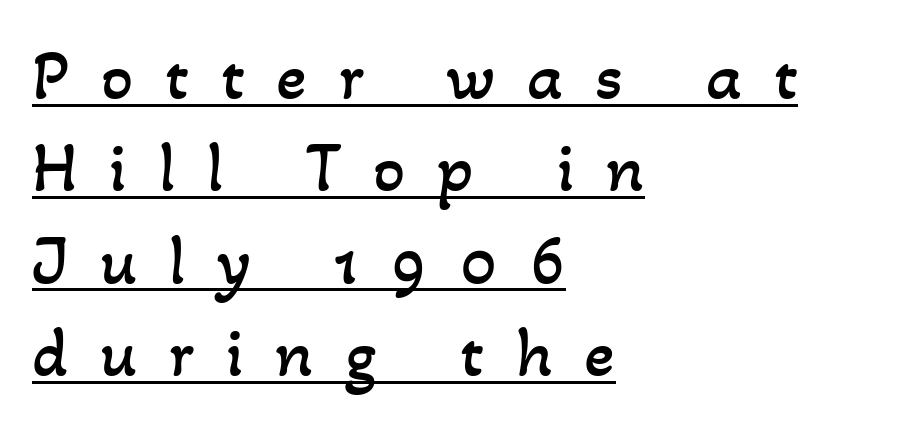
{"bold": "no", "weight": "regular", "width": "normal", "stroke_contrast": "low", "x_height": "small", "monospaced": "no", "underline": "yes", "align": "left", "line_spacing": "normal", "line_spacing_ratio": 1.3, "letter_spacing": "wide", "letter_spacing_em": 0.45, "glyph_px": 71}
